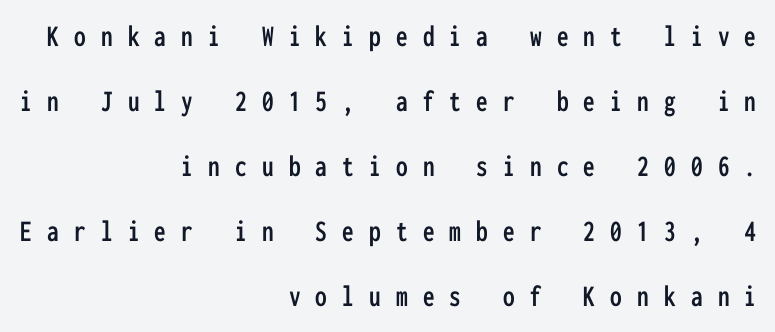
{"serif": "no", "italic": "no", "width": "condensed", "stroke_contrast": "low", "x_height": "medium", "monospaced": "yes", "underline": "no", "align": "right", "line_spacing": "loose", "line_spacing_ratio": 2.1, "letter_spacing": "wide", "letter_spacing_em": 0.49, "glyph_px": 31}
